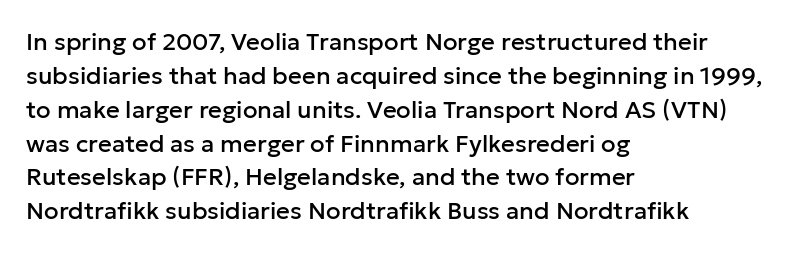
Here the glyphs are tracked normally, forming tight word shapes. A typesetter would call this leading conventional body-copy spacing. Descenders hang freely into open space. Typeset ragged right — the left edge is the straight one. Posture: upright roman.
